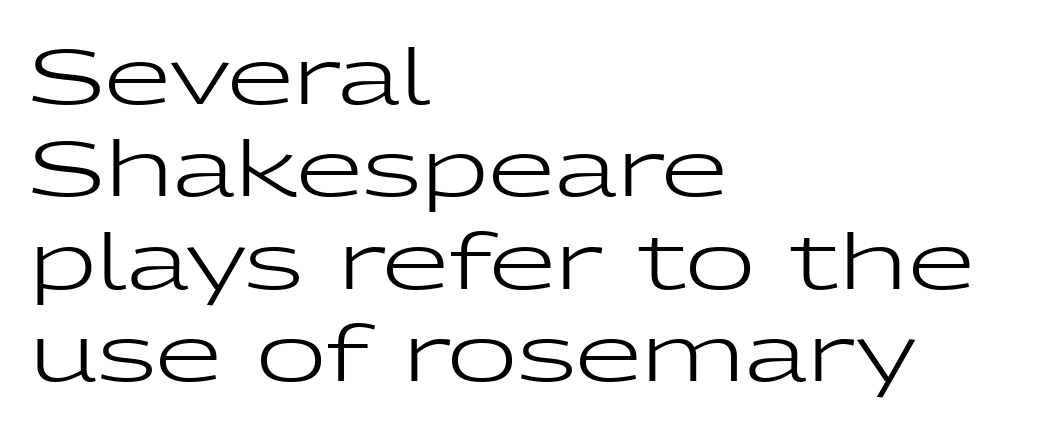
{"serif": "no", "italic": "no", "bold": "no", "weight": "regular", "width": "wide", "stroke_contrast": "low", "x_height": "medium", "monospaced": "no", "underline": "no", "align": "left", "line_spacing_ratio": 1.2, "letter_spacing": "normal", "letter_spacing_em": 0.0, "glyph_px": 77}
